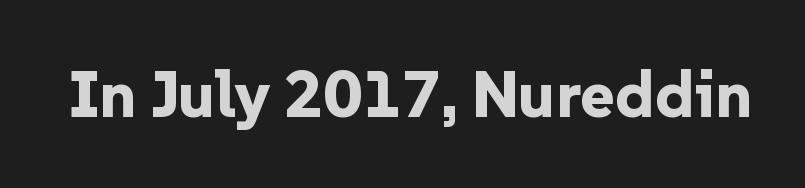
A clean baseline with only descenders dipping below it. Heft: maximum for text — a bold. What kind of face is this? One without serifs — a sans. These lines are rendered in a variable-pitch font. Designer's note — italics off, roman on.
